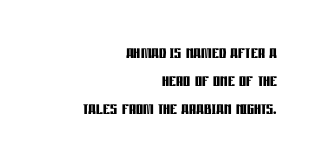
Q: Is the text bold? A: Yes.
Q: Is the text italic (slanted)? A: No, it is upright.
Q: Is the text underlined? A: No.
Q: How is the paragraph aligned? A: Right-aligned.
Q: Is the spacing between letters normal or unusually wide? A: Normal.
Q: Is the spacing between lines tight, normal or loose? A: Normal.
